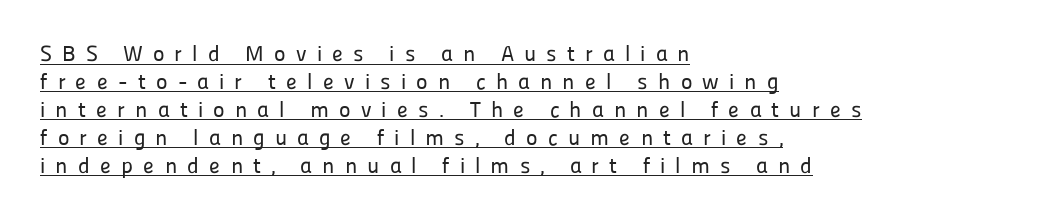
{"italic": "no", "underline": "yes", "align": "left", "line_spacing": "normal", "line_spacing_ratio": 1.27, "letter_spacing": "wide", "letter_spacing_em": 0.46, "glyph_px": 22}
